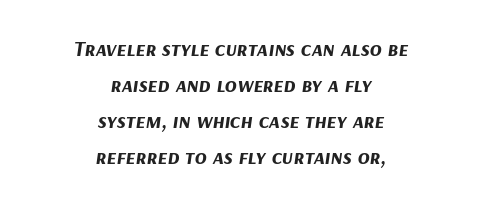
Posture: slanted. This sample keeps an unexceptional amount of space between lines. Lines of text with bare space underneath. Tracking here is standard; glyphs follow each other at the usual distance.
